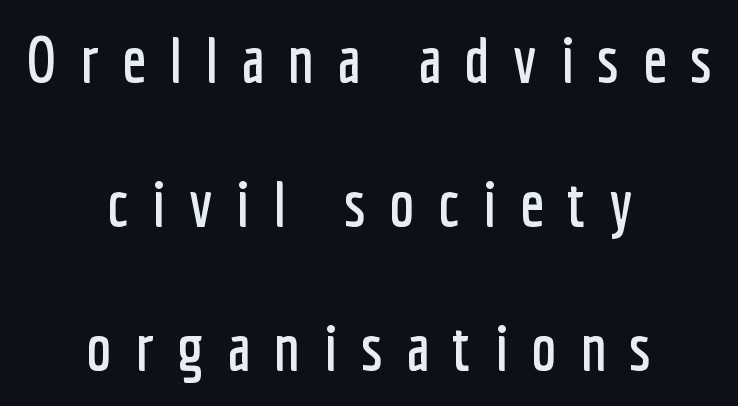
Looks like regular typesetting: each glyph gets only the width it needs. Students, note that the glyphs here are deliberately spaced far apart. Honestly, the rows look like they've been pulled way apart. This is roman type, the default non-slanted kind. No word sits above an underline.
